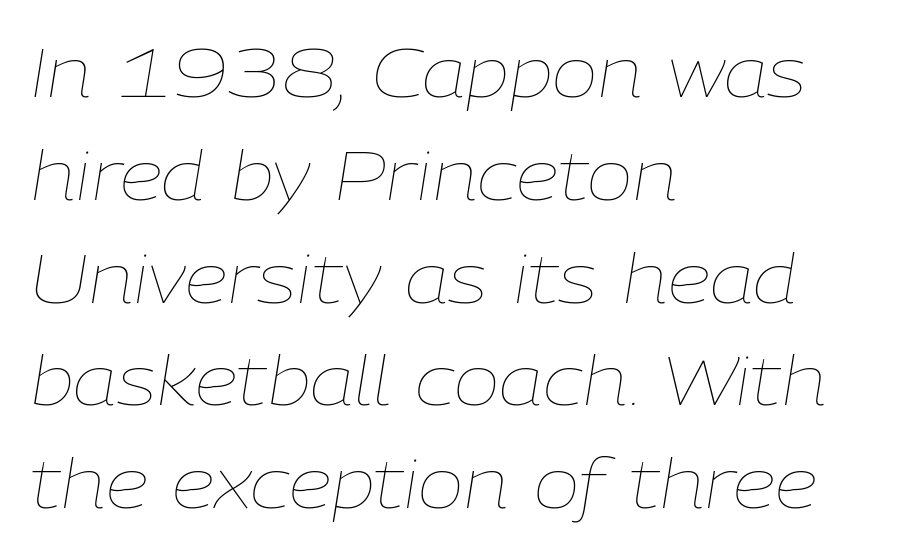
{"italic": "yes", "lean": "right", "slant_degrees": 9, "bold": "no", "weight": "thin", "width": "normal", "stroke_contrast": "low", "x_height": "medium", "monospaced": "no", "underline": "no", "align": "left", "line_spacing": "normal", "line_spacing_ratio": 1.49, "letter_spacing": "normal", "letter_spacing_em": 0.0, "glyph_px": 69}
